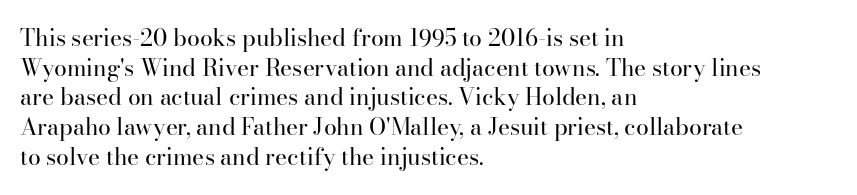
The image shows 23 px text type, upright; set left-aligned, normal line spacing (1.29x), normal letter spacing, not underlined.
